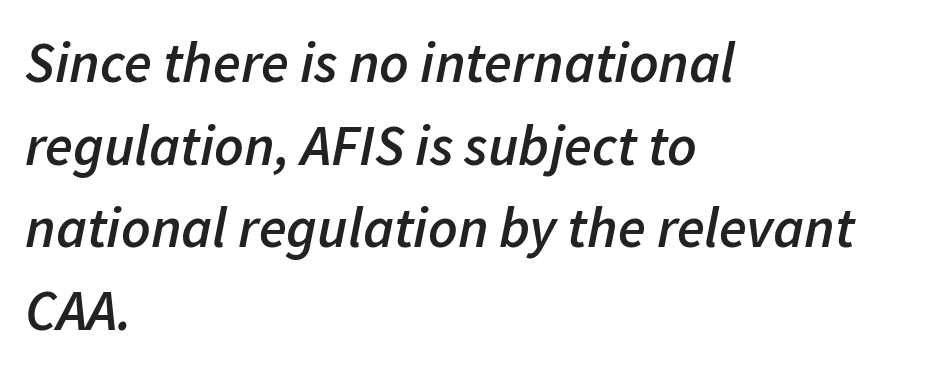
{"italic": "yes", "lean": "right", "slant_degrees": 11, "bold": "semi", "weight": "semibold", "width": "normal", "stroke_contrast": "low", "x_height": "medium", "monospaced": "no", "underline": "no", "align": "left", "line_spacing": "normal", "line_spacing_ratio": 1.45, "letter_spacing": "normal", "letter_spacing_em": 0.0, "glyph_px": 57}
